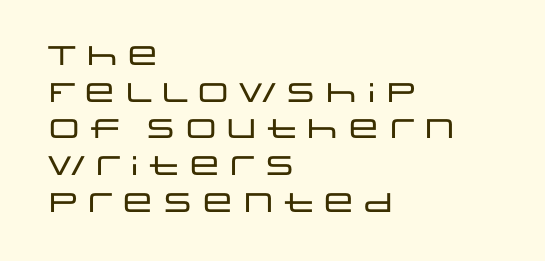
The image shows 27 px text type, upright; set left-aligned, normal line spacing (1.36x), normal letter spacing, not underlined.
